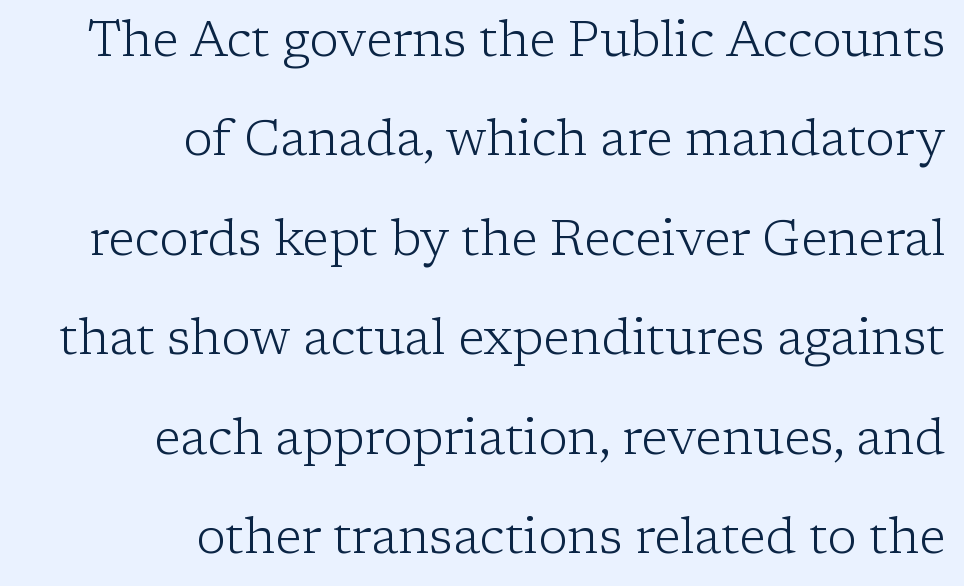
{"serif": "yes", "italic": "no", "bold": "no", "weight": "light", "width": "normal", "stroke_contrast": "low", "x_height": "medium", "monospaced": "no", "underline": "no", "align": "right", "line_spacing": "loose", "line_spacing_ratio": 2.03, "letter_spacing": "normal", "letter_spacing_em": 0.0, "glyph_px": 49}
